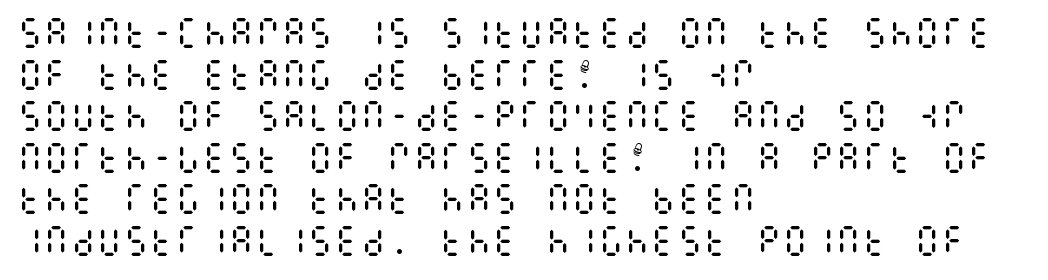
The image shows 33 px regular-weight, condensed type, upright; set left-aligned, normal line spacing (1.26x), normal letter spacing, not underlined; medium stroke contrast and a large x-height.
